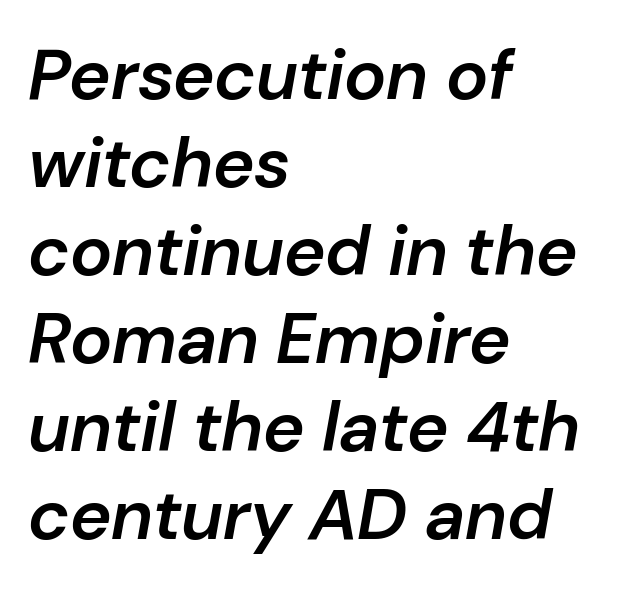
The image shows 71 px semibold type, italic (leaning right); set left-aligned, line spacing 1.24x, normal letter spacing, not underlined; low stroke contrast and a medium x-height.
